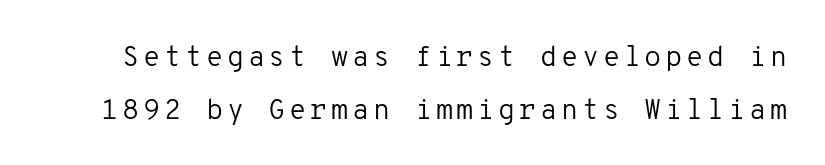
{"serif": "no", "italic": "no", "bold": "no", "weight": "regular", "width": "normal", "stroke_contrast": "low", "x_height": "medium", "monospaced": "yes", "underline": "no", "line_spacing_ratio": 1.88, "glyph_px": 28}
